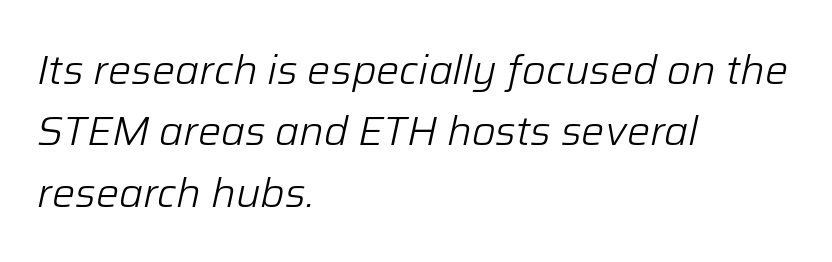
Has an underline been added? It has not. The lines in this sample share a left origin and differ only in where they stop. The passage shown is typed in a proportional face where columns would drift. Letter spacing: default.
